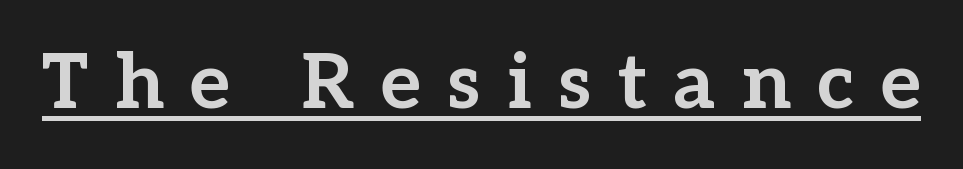
The image shows 77 px bold serif type, upright; set unusually wide letter spacing (+0.34 em), underlined; low stroke contrast and a medium x-height.
